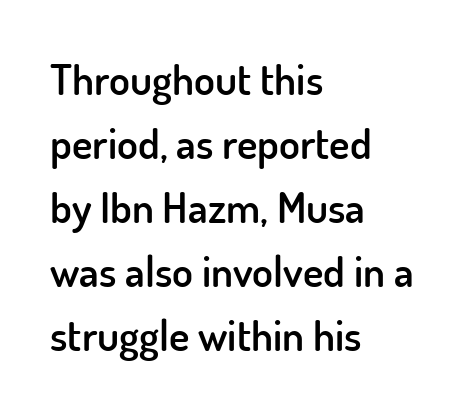
The image shows 43 px semibold sans-serif type, upright; set left-aligned, normal line spacing (1.49x), normal letter spacing, not underlined; low stroke contrast and a small x-height.
